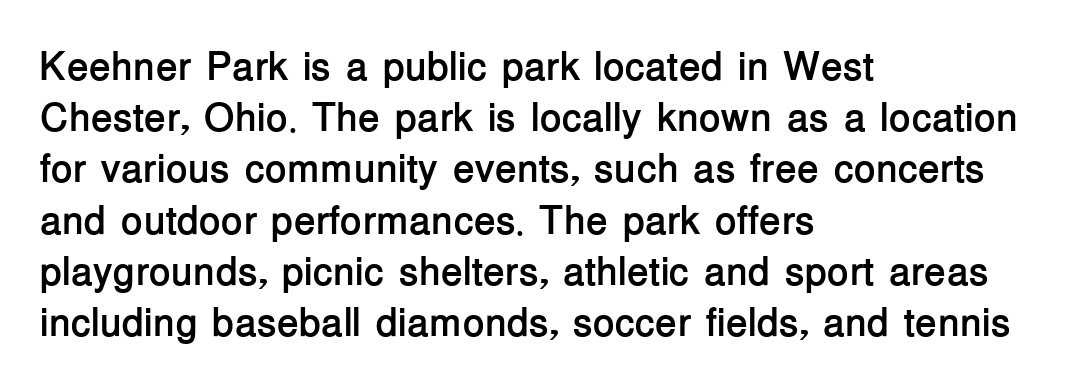
{"serif": "no", "italic": "no", "bold": "yes", "weight": "semibold", "width": "normal", "stroke_contrast": "low", "x_height": "medium", "monospaced": "no", "underline": "no", "align": "left", "line_spacing": "normal", "line_spacing_ratio": 1.28, "letter_spacing": "normal", "letter_spacing_em": 0.0, "glyph_px": 40}
